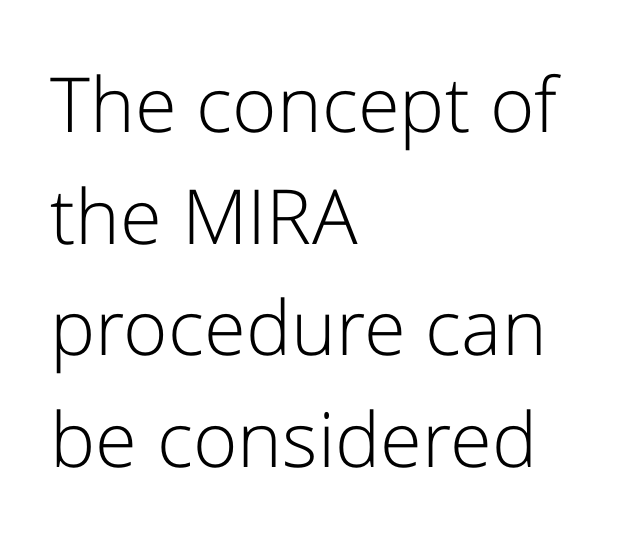
The image shows 76 px light sans-serif type, upright; set left-aligned, normal line spacing (1.47x), normal letter spacing, not underlined; low stroke contrast and a medium x-height.
